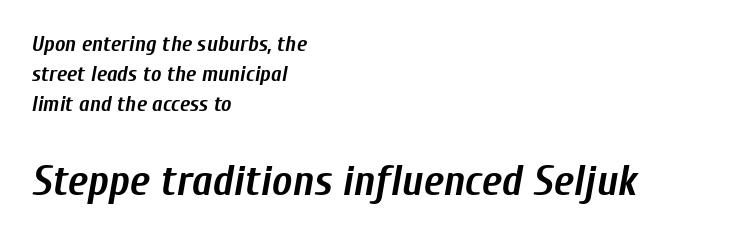
The image shows 43 px semibold, condensed type, italic (leaning right); set left-aligned, normal line spacing (1.37x), normal letter spacing, not underlined; the second (bottom) block is 1.95x larger; low stroke contrast and a medium x-height.
